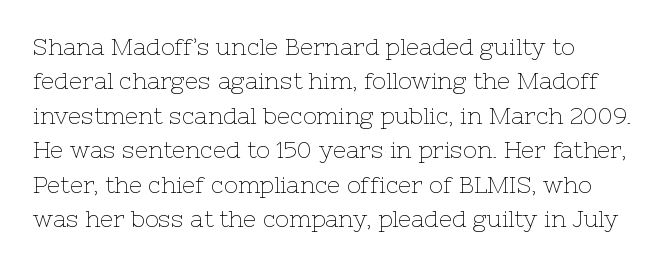
Observe the ordinary spacing: letters are neighbours, not strangers. Only glyphs here, with clear space below each row. Honestly, the row spacing looks completely unremarkable. No letter is thick-stroked: the sample isn't bold.
